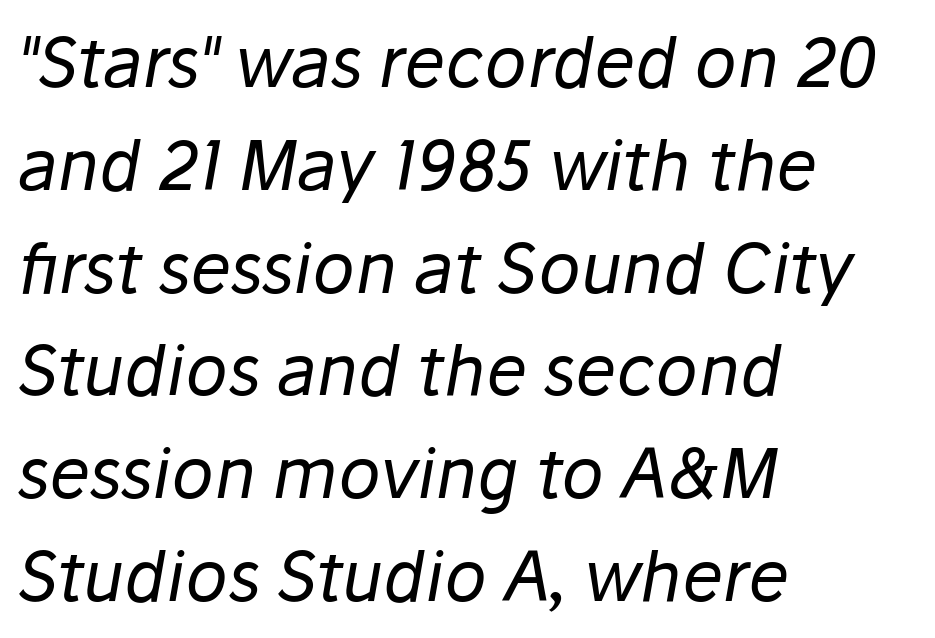
Q: Is the text bold? A: No.
Q: Is the text italic (slanted)? A: Yes, it leans right by about 10 degrees.
Q: Is the text underlined? A: No.
Q: How is the paragraph aligned? A: Left-aligned.
Q: Is the spacing between letters normal or unusually wide? A: Normal.
Q: Is the spacing between lines tight, normal or loose? A: Normal.
Q: Width (condensed, normal, or wide)? A: Normal.
Q: Stroke contrast? A: Low.
Q: x-height? A: Medium.
Q: Monospaced? A: No.
